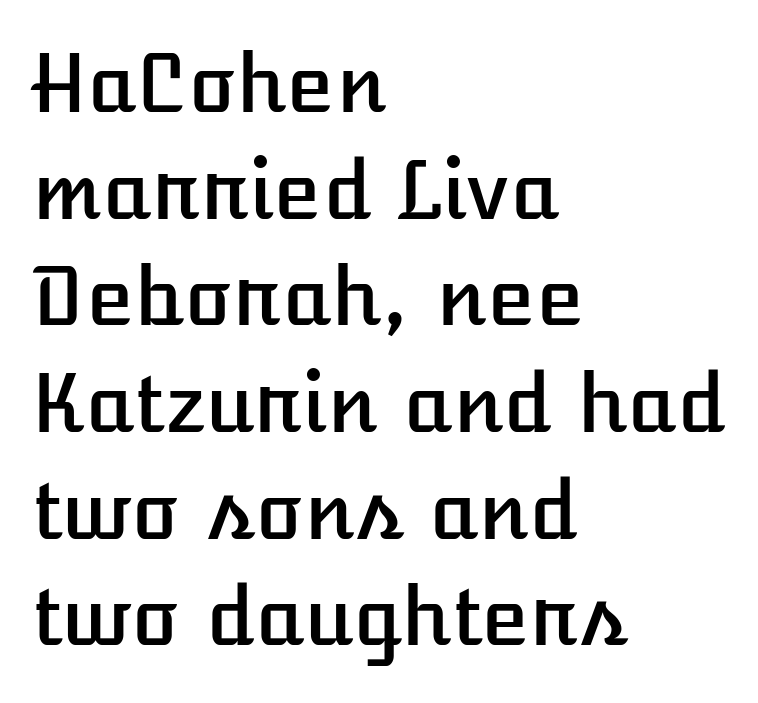
The image shows 79 px text type, upright; set left-aligned, normal line spacing (1.35x), normal letter spacing, not underlined; low stroke contrast and a medium x-height.
